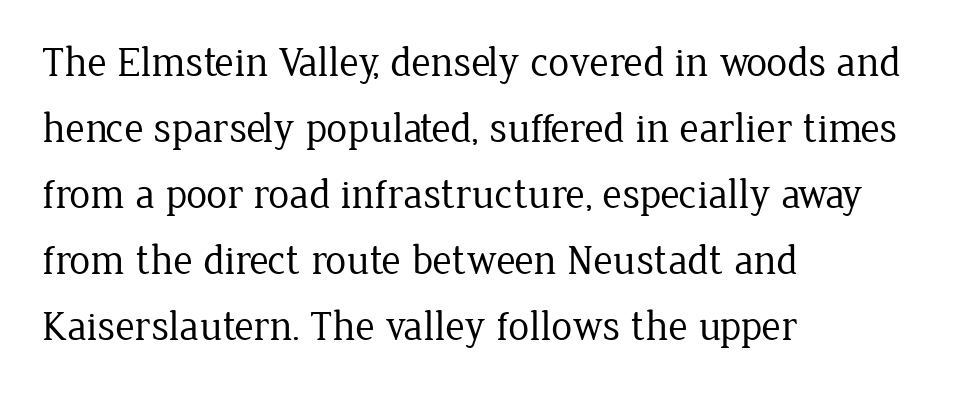
Reading down the block, your eye returns to a fixed left position each line. The zone under the glyphs is completely vacant. Reading down the column, the eye jumps a familiar distance to each next line. The tracking reads as untouched default to a designer's eye. Quick note: not italic, upright. Stems and bowls with no extra thickness — not bold.
